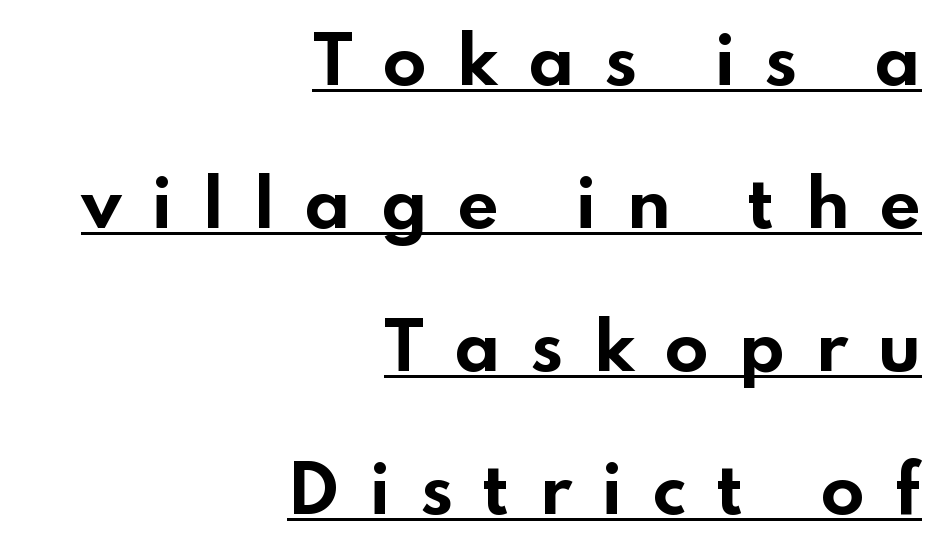
Q: Is the text bold? A: Yes.
Q: Is the text italic (slanted)? A: No, it is upright.
Q: Is the typeface a serif or a sans-serif typeface? A: Sans-serif.
Q: Is the text underlined? A: Yes.
Q: How is the paragraph aligned? A: Right-aligned.
Q: Is the spacing between letters normal or unusually wide? A: Unusually wide.
Q: Is the spacing between lines tight, normal or loose? A: Loose.
Q: Width (condensed, normal, or wide)? A: Wide.
Q: Stroke contrast? A: Low.
Q: x-height? A: Small.
Q: Monospaced? A: No.
